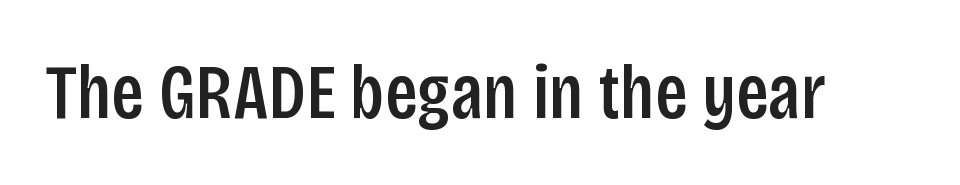
{"serif": "no", "italic": "no", "width": "condensed", "stroke_contrast": "low", "x_height": "large", "monospaced": "no", "underline": "no", "letter_spacing": "normal", "letter_spacing_em": 0.0, "glyph_px": 78}
